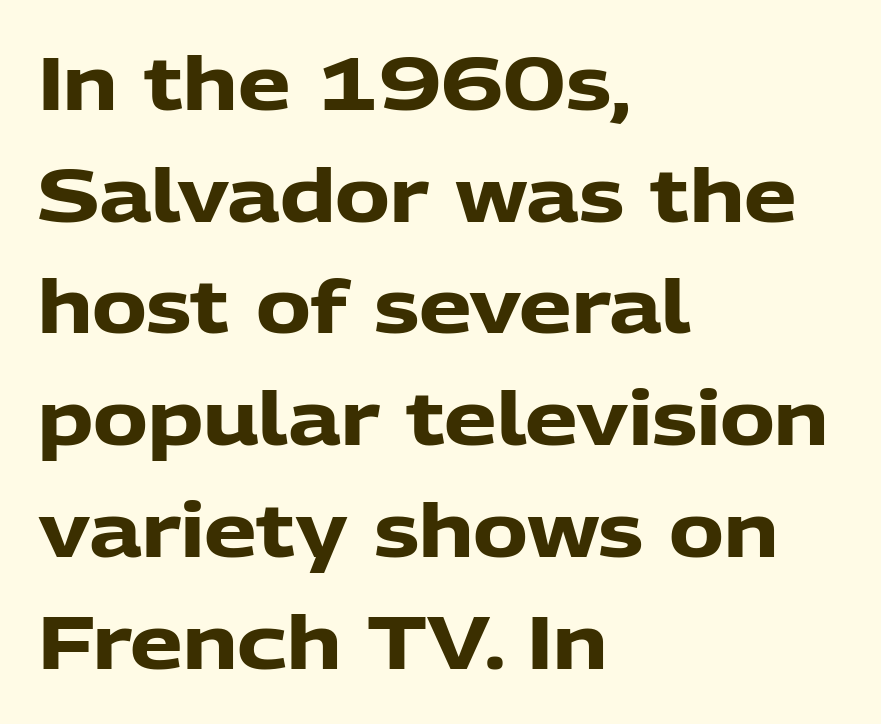
Summary of vertical rhythm: regular, with standard interline spacing. Layout note: lines flush left. Varying glyph widths throughout — classic text-font behaviour. Lines of text with bare space underneath.
